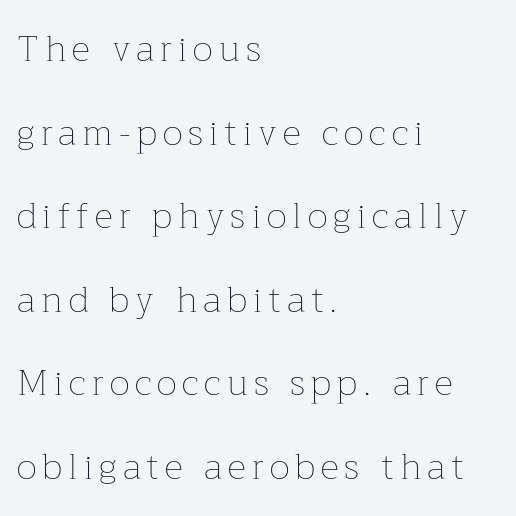
{"italic": "no", "bold": "no", "weight": "thin", "width": "normal", "stroke_contrast": "low", "x_height": "medium", "monospaced": "no", "underline": "no", "align": "left", "line_spacing": "loose", "line_spacing_ratio": 2.32, "glyph_px": 36}
